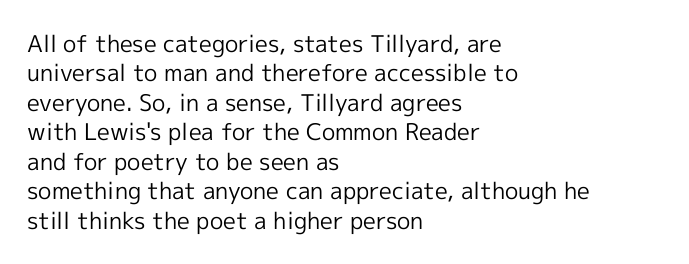
Q: Is the text bold? A: No.
Q: Is the text italic (slanted)? A: No, it is upright.
Q: Is the text underlined? A: No.
Q: How is the paragraph aligned? A: Left-aligned.
Q: Is the spacing between letters normal or unusually wide? A: Normal.
Q: Is the spacing between lines tight, normal or loose? A: Normal.
